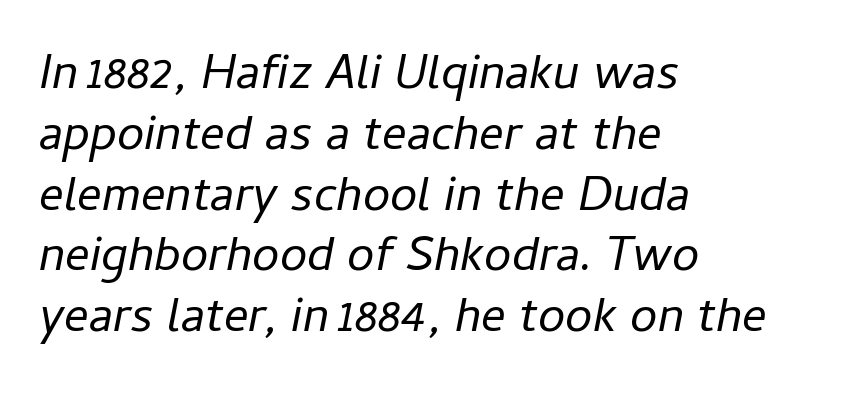
Horizontal alignment here is leftward, the default for most running prose. The space directly below the letters is spotless. The passage shown leans; its letterforms are oblique. The face looks like a standard text weight, possibly lighter. Think of a printed novel: that variable character pitch is what you see here. In terms of letterspacing, this is plain default setting.
